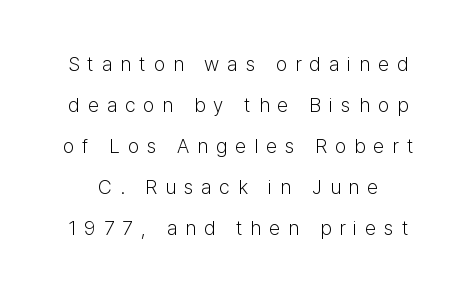
Q: Is the text bold? A: No.
Q: Is the text italic (slanted)? A: No, it is upright.
Q: Is the text underlined? A: No.
Q: Is the spacing between letters normal or unusually wide? A: Unusually wide.
Q: Is the spacing between lines tight, normal or loose? A: Loose.
